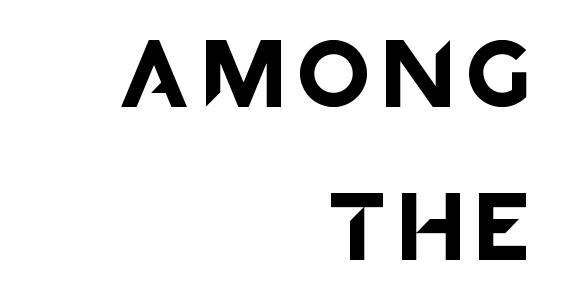
Between one letter and the next there's a generous, obvious gap. Is this a sans? Yes — the strokes have no serifs. Horizontal alignment here is rightward, an uncommon choice for prose. Note the varied advance widths — an 'i' is clearly narrower than an 'm'. Vertical spacing — loose.
